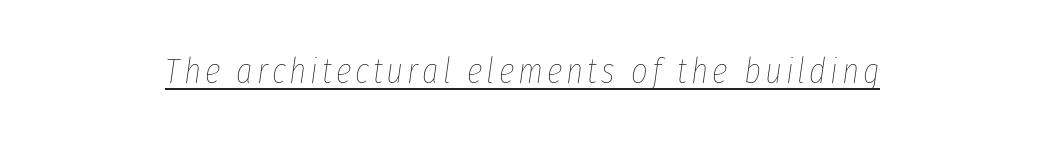
Q: Is the text bold? A: No.
Q: Is the text italic (slanted)? A: Yes, it leans right by about 8 degrees.
Q: Is the text underlined? A: Yes.
Q: Width (condensed, normal, or wide)? A: Condensed.
Q: Stroke contrast? A: Low.
Q: x-height? A: Medium.
Q: Monospaced? A: No.
